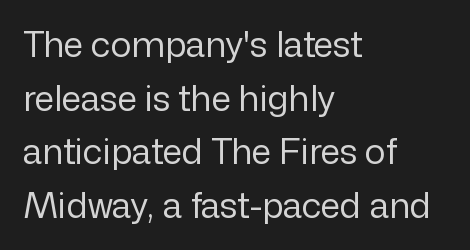
Q: Is the text bold? A: No.
Q: Is the text italic (slanted)? A: No, it is upright.
Q: Is the typeface a serif or a sans-serif typeface? A: Sans-serif.
Q: Is the text underlined? A: No.
Q: How is the paragraph aligned? A: Left-aligned.
Q: Is the spacing between letters normal or unusually wide? A: Normal.
Q: Is the spacing between lines tight, normal or loose? A: Normal.
Q: Width (condensed, normal, or wide)? A: Normal.
Q: Stroke contrast? A: Low.
Q: x-height? A: Medium.
Q: Monospaced? A: No.
